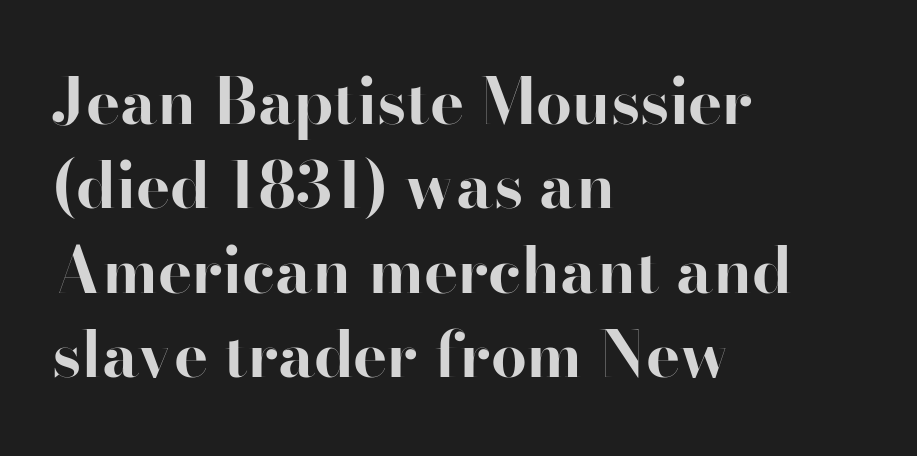
The image shows 64 px bold serif type, upright; set left-aligned, normal line spacing (1.32x), normal letter spacing, not underlined; high stroke contrast and a small x-height.
